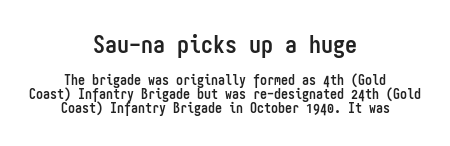
The image shows 24 px bold type, upright; set centered, tight line spacing (0.97x), normal letter spacing, not underlined; the first (top) block is 1.71x larger.
